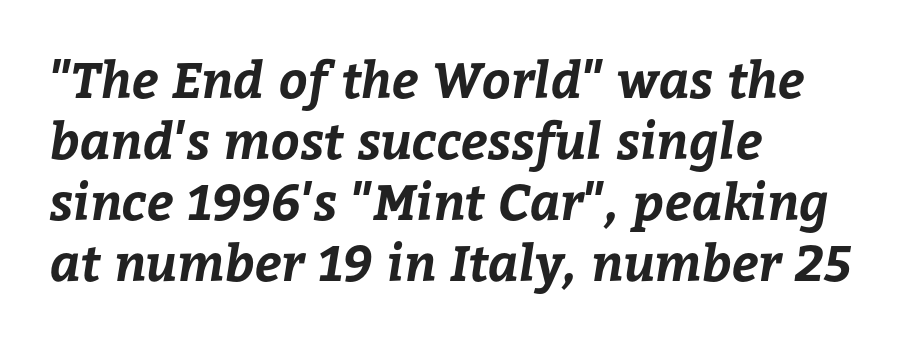
Q: Is the text bold? A: Yes.
Q: Is the text underlined? A: No.
Q: How is the paragraph aligned? A: Left-aligned.
Q: Is the spacing between letters normal or unusually wide? A: Normal.
Q: Width (condensed, normal, or wide)? A: Normal.
Q: Stroke contrast? A: Low.
Q: x-height? A: Medium.
Q: Monospaced? A: No.
